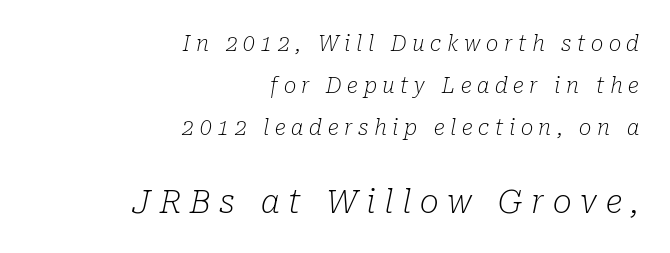
The image shows 32 px light serif type, italic (leaning right); set right-aligned, loose line spacing (2.01x), unusually wide letter spacing (+0.27 em), not underlined; the second (bottom) block is 1.52x larger; low stroke contrast and a medium x-height.
